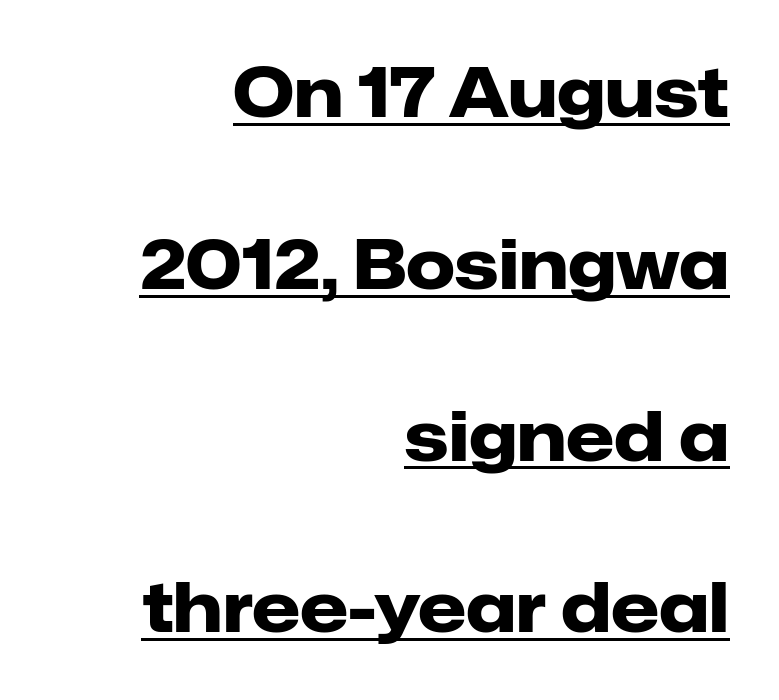
Q: Is the text bold? A: Yes.
Q: Is the text italic (slanted)? A: No, it is upright.
Q: Is the typeface a serif or a sans-serif typeface? A: Sans-serif.
Q: Is the text underlined? A: Yes.
Q: How is the paragraph aligned? A: Right-aligned.
Q: Is the spacing between letters normal or unusually wide? A: Normal.
Q: Is the spacing between lines tight, normal or loose? A: Loose.
Q: Width (condensed, normal, or wide)? A: Normal.
Q: Stroke contrast? A: Low.
Q: x-height? A: Medium.
Q: Monospaced? A: No.
